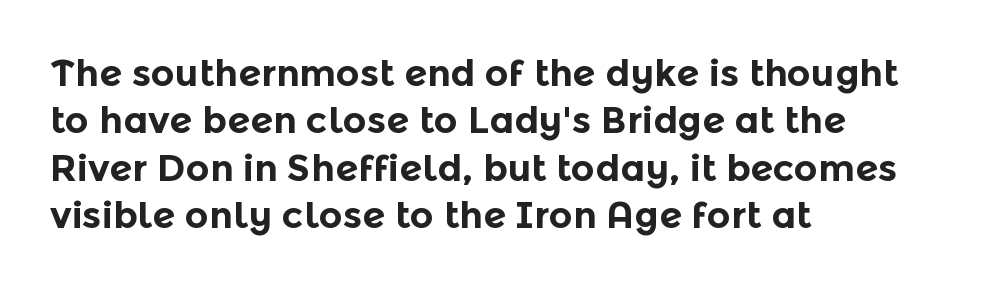
Q: Is the text bold? A: Yes.
Q: Is the text italic (slanted)? A: No, it is upright.
Q: Is the typeface a serif or a sans-serif typeface? A: Sans-serif.
Q: Is the text underlined? A: No.
Q: How is the paragraph aligned? A: Left-aligned.
Q: Is the spacing between letters normal or unusually wide? A: Normal.
Q: Is the spacing between lines tight, normal or loose? A: Normal.
Q: Width (condensed, normal, or wide)? A: Normal.
Q: x-height? A: Medium.
Q: Monospaced? A: No.
